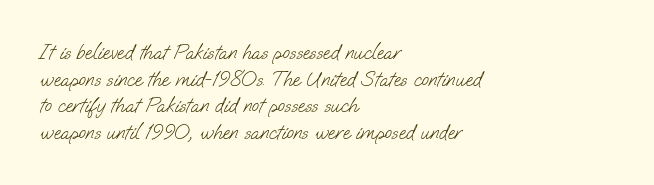
Q: Is the text bold? A: No.
Q: Is the text underlined? A: No.
Q: How is the paragraph aligned? A: Left-aligned.
Q: Is the spacing between letters normal or unusually wide? A: Normal.
Q: Is the spacing between lines tight, normal or loose? A: Normal.
